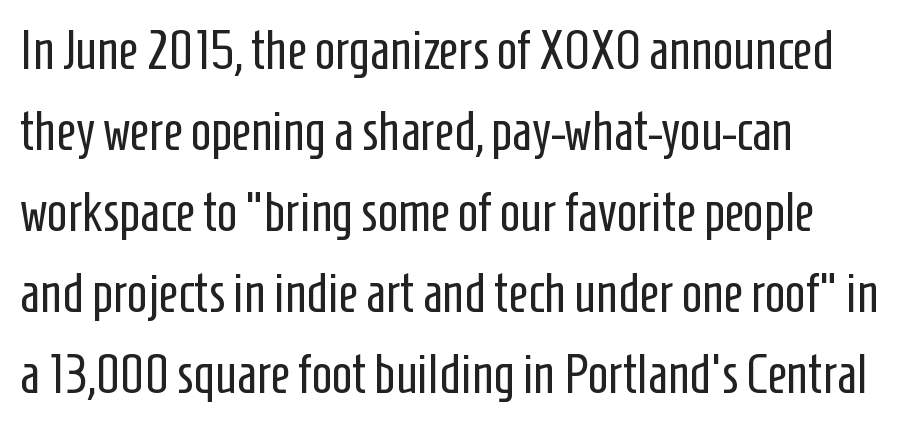
{"serif": "no", "italic": "no", "bold": "no", "weight": "regular", "width": "condensed", "stroke_contrast": "low", "x_height": "medium", "monospaced": "no", "underline": "no", "align": "left", "line_spacing": "normal", "line_spacing_ratio": 1.5, "letter_spacing": "normal", "letter_spacing_em": 0.0, "glyph_px": 54}
